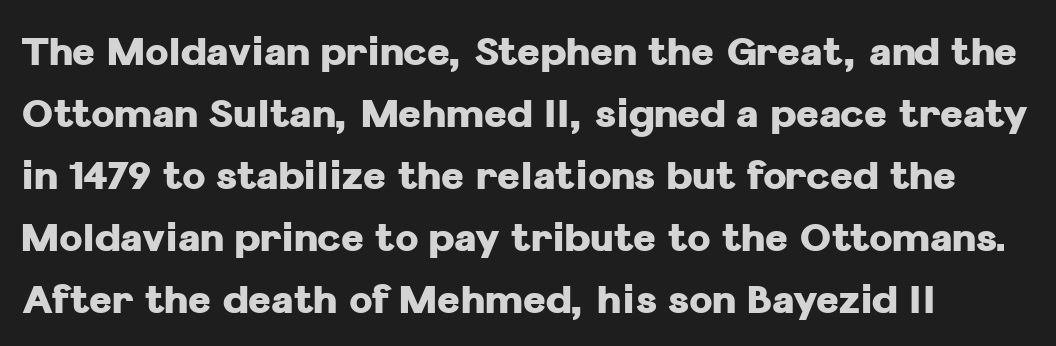
{"serif": "no", "italic": "no", "bold": "yes", "weight": "heavy", "width": "normal", "stroke_contrast": "low", "x_height": "medium", "monospaced": "no", "underline": "no", "line_spacing": "normal", "line_spacing_ratio": 1.59, "letter_spacing": "normal", "letter_spacing_em": 0.0, "glyph_px": 39}
